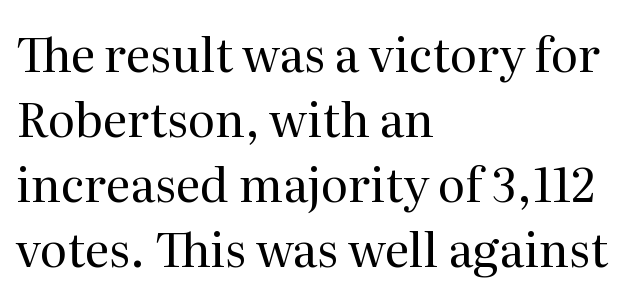
The rendering uses natural spacing where letterforms have individual widths. Baseline-to-baseline distance is the conventional proportion of letter height. Type style note: has serifs. Descender tails drop into unmarked territory. Each word holds together tightly as a unit, with standard inter-letter gaps. Caption: face not bold, strokes unweighted.
